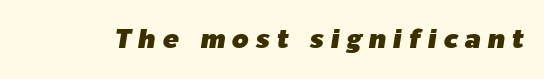
The image shows 27 px text type, italic (leaning right); set unusually wide letter spacing (+0.25 em), not underlined.
